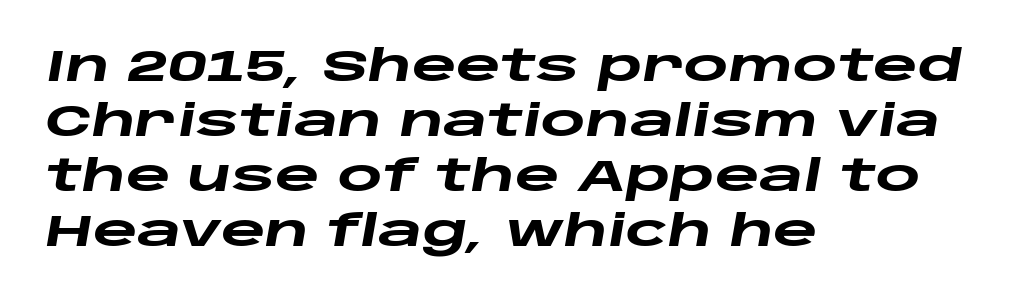
Q: Is the text bold? A: Yes.
Q: Is the text italic (slanted)? A: Yes, it leans right by about 10 degrees.
Q: Is the text underlined? A: No.
Q: How is the paragraph aligned? A: Left-aligned.
Q: Is the spacing between letters normal or unusually wide? A: Normal.
Q: Is the spacing between lines tight, normal or loose? A: Normal.
Q: Width (condensed, normal, or wide)? A: Wide.
Q: Stroke contrast? A: Low.
Q: x-height? A: Large.
Q: Monospaced? A: No.
